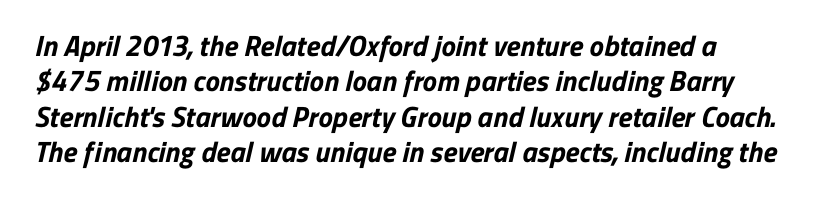
{"serif": "no", "bold": "yes", "weight": "bold", "width": "normal", "stroke_contrast": "low", "x_height": "medium", "monospaced": "no", "underline": "no", "line_spacing_ratio": 1.22, "letter_spacing": "normal", "letter_spacing_em": 0.0, "glyph_px": 29}
